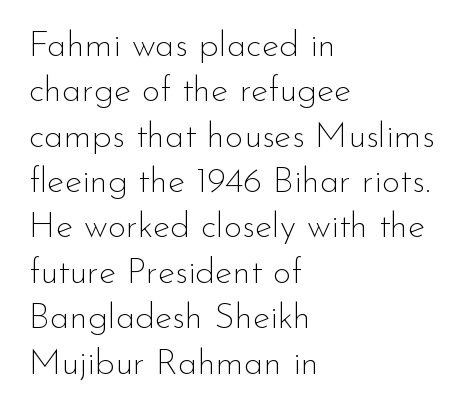
Q: Is the text bold? A: No.
Q: Is the text italic (slanted)? A: No, it is upright.
Q: Is the typeface a serif or a sans-serif typeface? A: Sans-serif.
Q: Is the text underlined? A: No.
Q: How is the paragraph aligned? A: Left-aligned.
Q: Is the spacing between letters normal or unusually wide? A: Normal.
Q: Is the spacing between lines tight, normal or loose? A: Normal.
Q: Width (condensed, normal, or wide)? A: Normal.
Q: Stroke contrast? A: Low.
Q: x-height? A: Small.
Q: Monospaced? A: No.
